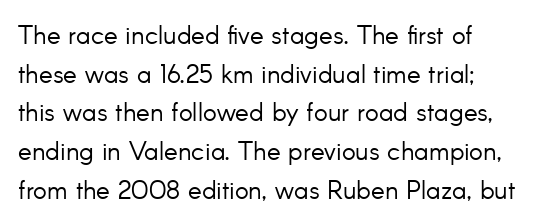
The image shows 26 px text type, upright; set normal line spacing (1.49x), normal letter spacing, not underlined.
